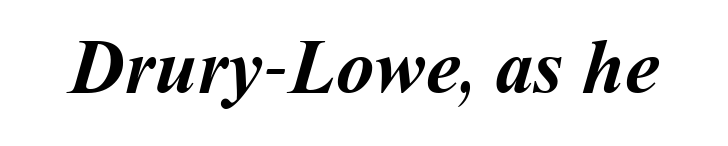
The image shows 77 px semibold type; set normal letter spacing, not underlined; medium stroke contrast and a medium x-height.
